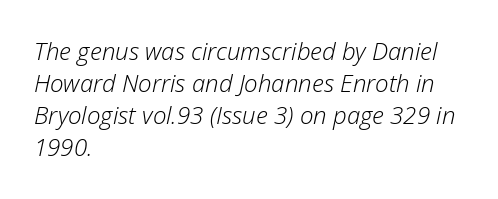
{"italic": "yes", "lean": "right", "slant_degrees": 12, "bold": "no", "underline": "no", "align": "left", "line_spacing": "normal", "line_spacing_ratio": 1.34, "letter_spacing": "normal", "letter_spacing_em": 0.0, "glyph_px": 24}
